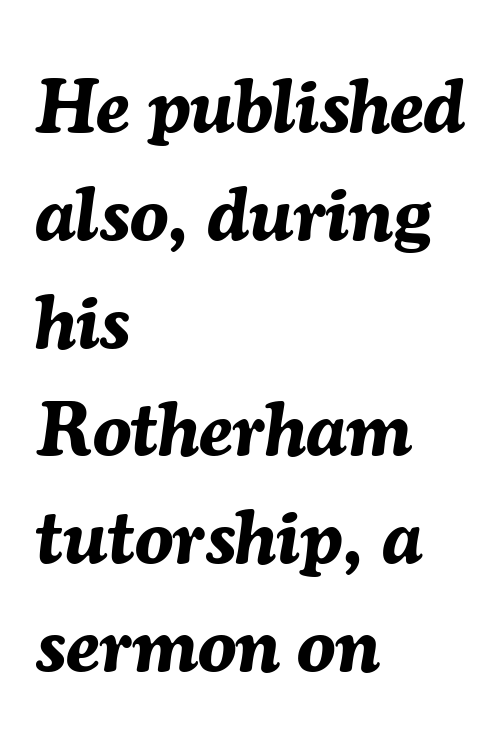
The compositor pushed each line to the left boundary. Standard letterfit; no display-style spreading of the glyphs. These lines are rendered in a variable-pitch font. Compared with typical paragraphs, the rows here are spaced about the same. Look at the stroke-to-counter ratio: heavy, a bold. The gap between lines stays unmarked.
